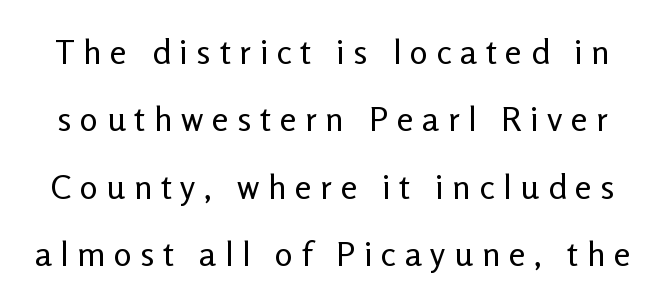
{"serif": "no", "italic": "no", "bold": "no", "weight": "regular", "width": "normal", "stroke_contrast": "low", "x_height": "medium", "monospaced": "no", "underline": "no", "line_spacing": "loose", "line_spacing_ratio": 1.98, "letter_spacing": "wide", "letter_spacing_em": 0.25, "glyph_px": 34}
